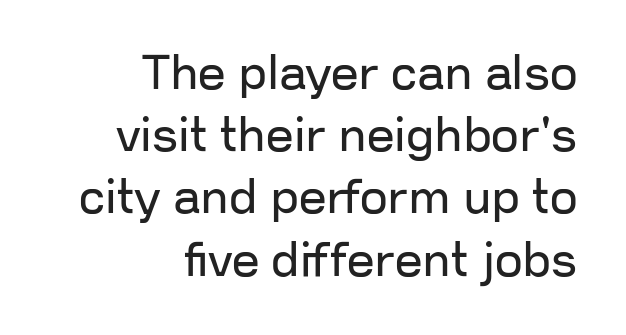
{"serif": "no", "italic": "no", "bold": "no", "weight": "regular", "width": "normal", "stroke_contrast": "low", "x_height": "medium", "monospaced": "no", "underline": "no", "align": "right", "line_spacing": "normal", "line_spacing_ratio": 1.27, "letter_spacing": "normal", "letter_spacing_em": 0.0, "glyph_px": 49}
